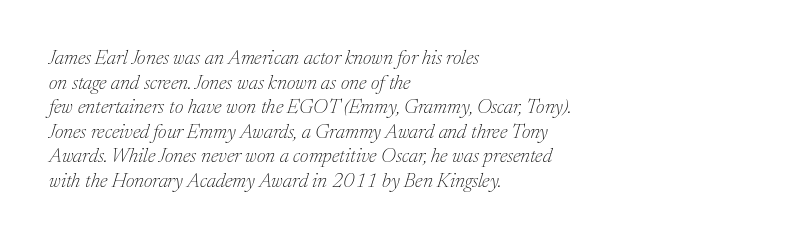
The image shows 20 px text type, italic (leaning right); set left-aligned, line spacing 1.23x, normal letter spacing, not underlined.
